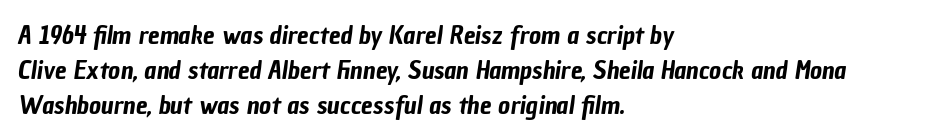
Glance below the letters and you will spot only blank space. A typesetter would call this leading conventional body-copy spacing. Nothing unusual about the tracking: characters are spaced as the font intends. The text block is weighted toward the left margin, trailing off unevenly rightward.
